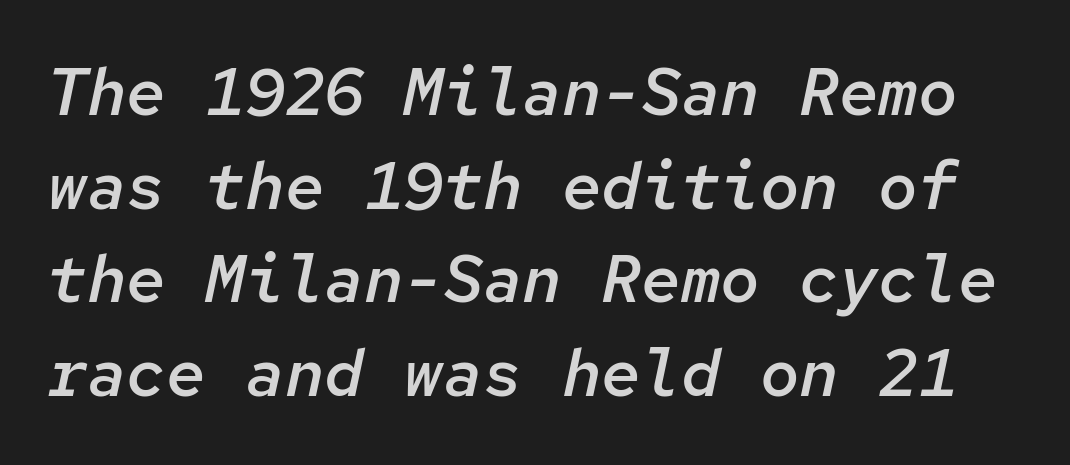
{"italic": "yes", "lean": "right", "slant_degrees": 12, "bold": "semi", "weight": "semibold", "width": "normal", "stroke_contrast": "low", "x_height": "medium", "monospaced": "yes", "underline": "no", "line_spacing": "normal", "line_spacing_ratio": 1.42, "letter_spacing": "normal", "letter_spacing_em": 0.0, "glyph_px": 66}
